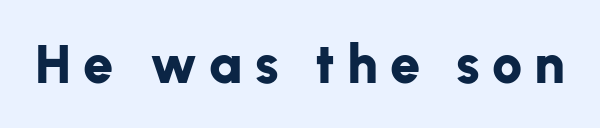
{"serif": "no", "italic": "no", "bold": "yes", "weight": "bold", "width": "normal", "stroke_contrast": "low", "x_height": "medium", "monospaced": "no", "underline": "no", "letter_spacing": "wide", "letter_spacing_em": 0.22, "glyph_px": 54}
